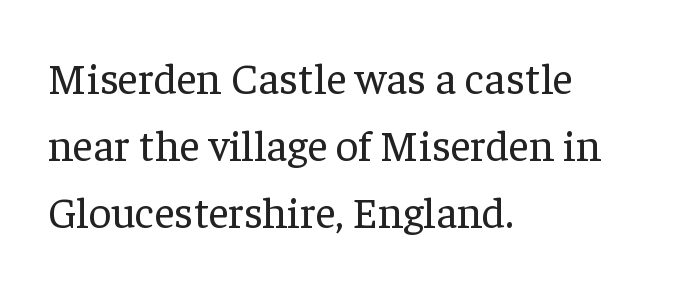
The passage is arranged the way most books set body copy — flush left. Heft: none added — not bold. Observe the serifs anchoring each vertical stroke in this sample. Here the designer chose a conventional face with non-uniform glyph widths.
